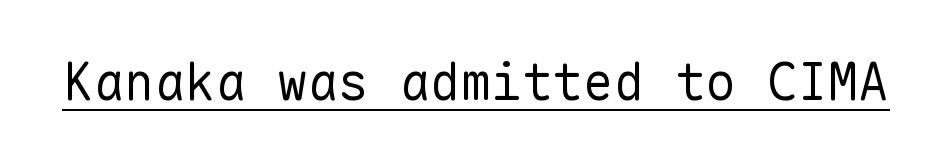
Weight: not bold — regular or lighter. Compared with typical body copy, the letter spacing here is the same. Stroke terminals: plain, sans-serif. Each letter, wide or thin by design, is forced into the same width here.
